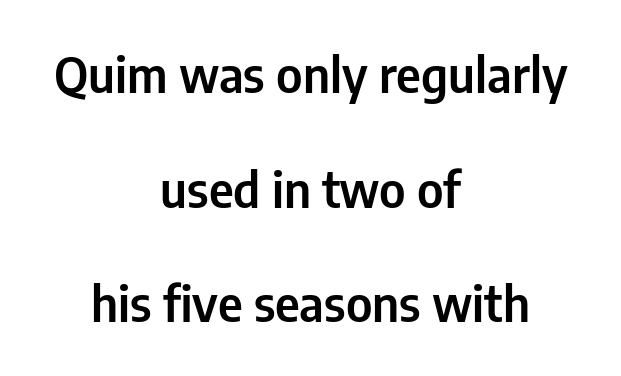
{"serif": "no", "italic": "no", "width": "condensed", "stroke_contrast": "low", "x_height": "medium", "monospaced": "no", "underline": "no", "align": "center", "line_spacing": "loose", "line_spacing_ratio": 2.34, "letter_spacing": "normal", "letter_spacing_em": 0.0, "glyph_px": 49}
